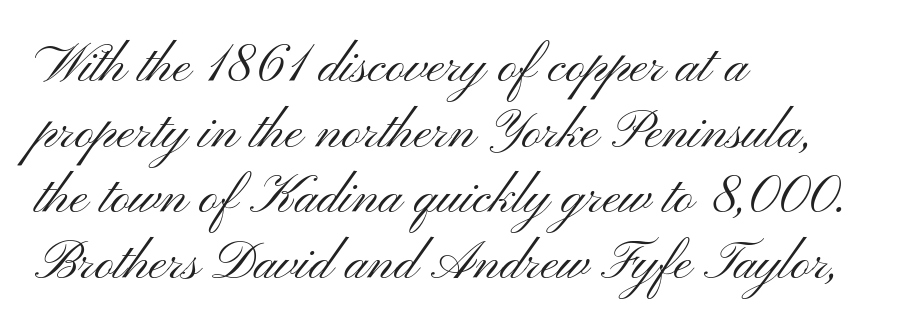
{"serif": "no", "bold": "no", "weight": "light", "width": "wide", "stroke_contrast": "medium", "x_height": "small", "monospaced": "no", "underline": "no", "align": "left", "line_spacing_ratio": 1.24, "letter_spacing": "normal", "letter_spacing_em": 0.0, "glyph_px": 53}
